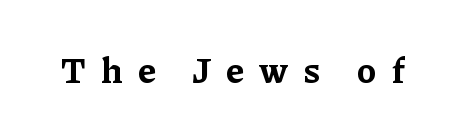
The image shows 35 px bold serif type, upright; set unusually wide letter spacing (+0.44 em), not underlined; low stroke contrast and a medium x-height.
